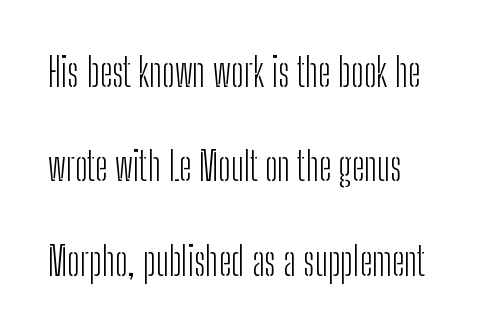
{"serif": "no", "italic": "no", "bold": "no", "weight": "light", "width": "condensed", "stroke_contrast": "low", "x_height": "medium", "monospaced": "no", "underline": "no", "align": "left", "line_spacing": "loose", "line_spacing_ratio": 2.42, "letter_spacing": "normal", "letter_spacing_em": 0.0, "glyph_px": 39}
